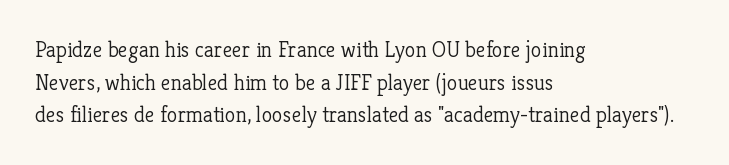
Rows of type keep a routine distance in the vertical direction. The space beneath each line is pristine and unruled. Which margin do the lines hug? The left one — the right edge is uneven. The letterforms sit shoulder to shoulder at normal distance.
